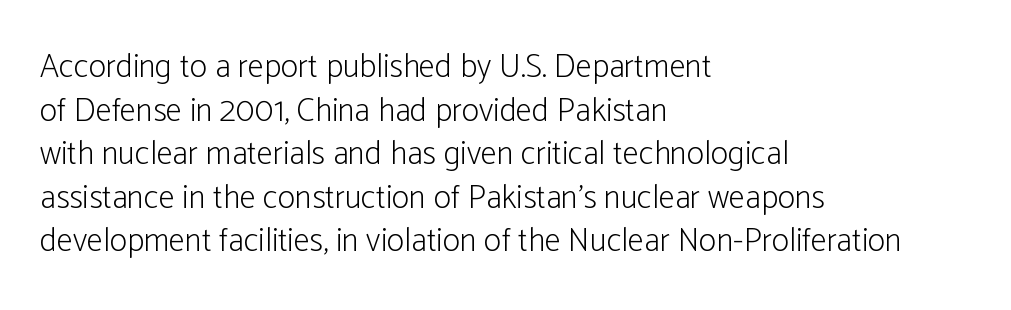
{"serif": "no", "italic": "no", "bold": "no", "weight": "light", "width": "condensed", "stroke_contrast": "low", "x_height": "medium", "monospaced": "no", "underline": "no", "align": "left", "line_spacing": "normal", "line_spacing_ratio": 1.32, "letter_spacing": "normal", "letter_spacing_em": 0.0, "glyph_px": 33}
